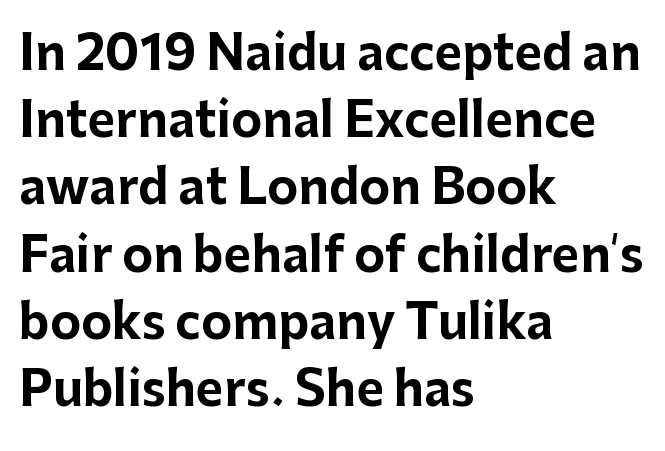
Q: Is the text bold? A: Yes.
Q: Is the text italic (slanted)? A: No, it is upright.
Q: Is the typeface a serif or a sans-serif typeface? A: Sans-serif.
Q: Is the text underlined? A: No.
Q: How is the paragraph aligned? A: Left-aligned.
Q: Is the spacing between letters normal or unusually wide? A: Normal.
Q: Is the spacing between lines tight, normal or loose? A: Normal.
Q: Width (condensed, normal, or wide)? A: Normal.
Q: Stroke contrast? A: Low.
Q: x-height? A: Medium.
Q: Monospaced? A: No.
